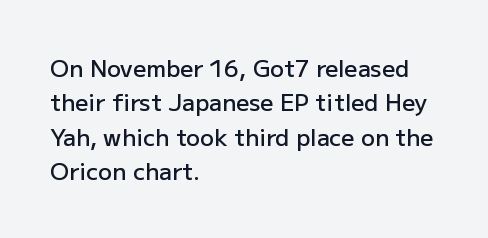
The image shows 23 px text type, upright; set left-aligned, normal line spacing (1.5x), normal letter spacing, not underlined.
